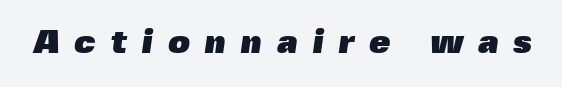
{"serif": "no", "bold": "yes", "weight": "heavy", "width": "normal", "x_height": "medium", "monospaced": "no", "underline": "no", "letter_spacing": "wide", "letter_spacing_em": 0.43, "glyph_px": 34}
